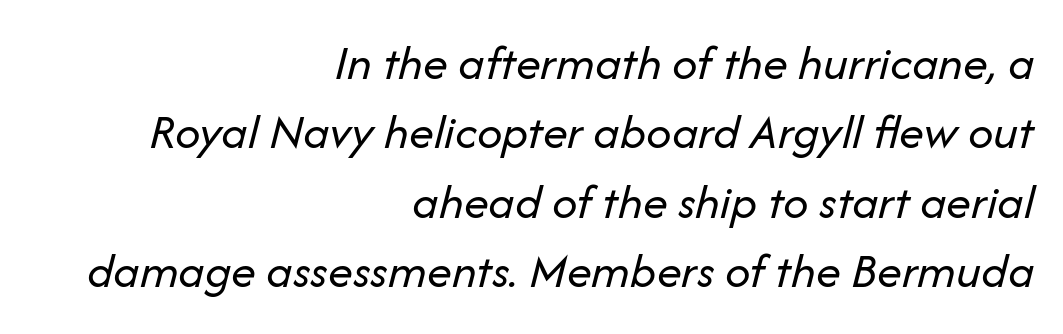
{"italic": "yes", "lean": "right", "slant_degrees": 14, "bold": "no", "weight": "regular", "width": "normal", "stroke_contrast": "low", "x_height": "medium", "monospaced": "no", "underline": "no", "align": "right", "line_spacing": "normal", "line_spacing_ratio": 1.39, "letter_spacing": "normal", "letter_spacing_em": 0.0, "glyph_px": 50}
